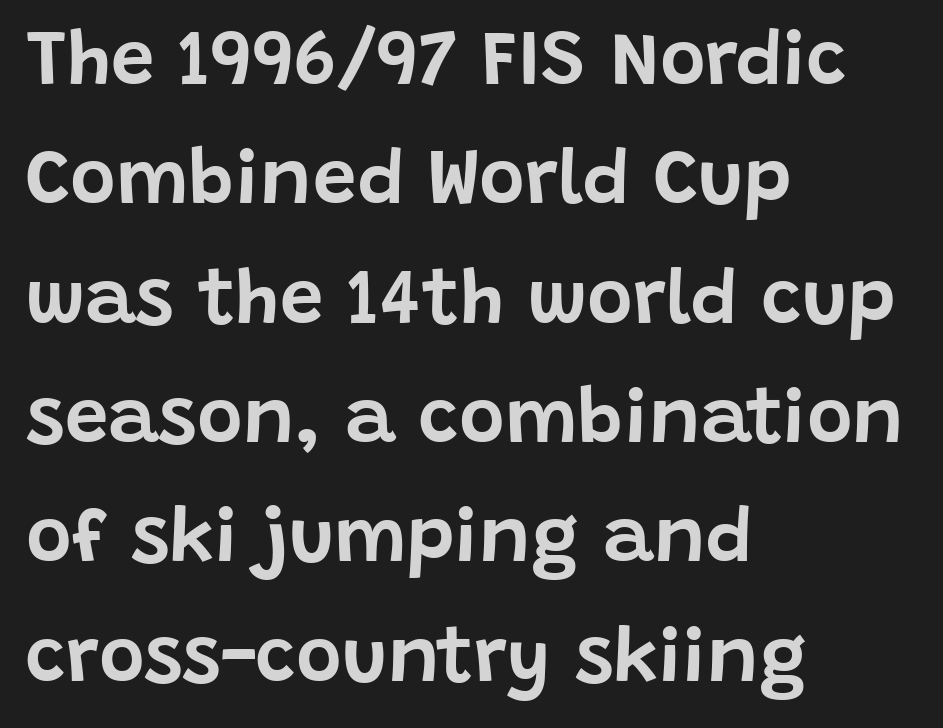
Rows of type keep a routine distance in the vertical direction. Check under the words: just untouched page. A classic flush-left, rag-right setting is used for this passage. The passage shown has conventional tracking throughout.
